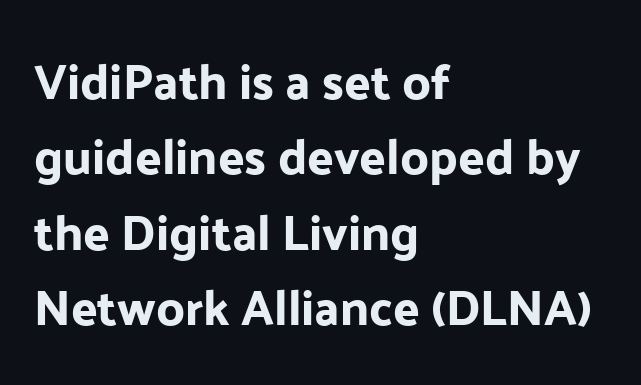
The image shows 49 px sans-serif type, upright; set left-aligned, normal line spacing (1.54x), normal letter spacing, not underlined; low stroke contrast and a medium x-height.
